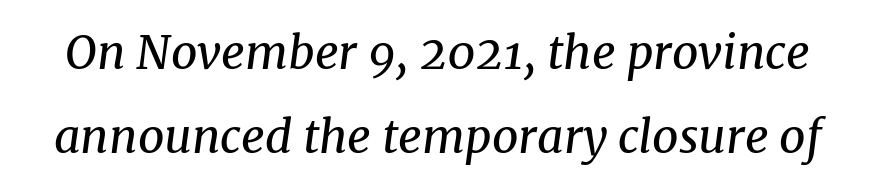
{"serif": "yes", "italic": "yes", "lean": "right", "slant_degrees": 8, "bold": "no", "weight": "regular", "width": "normal", "stroke_contrast": "medium", "x_height": "medium", "monospaced": "no", "underline": "no", "line_spacing_ratio": 1.82, "letter_spacing": "normal", "letter_spacing_em": 0.0, "glyph_px": 46}
